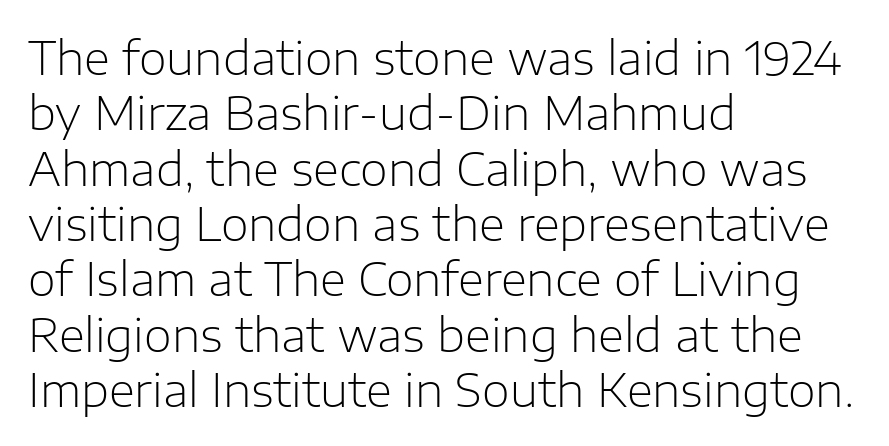
{"serif": "no", "italic": "no", "bold": "no", "weight": "light", "width": "normal", "stroke_contrast": "low", "x_height": "medium", "monospaced": "no", "underline": "no", "align": "left", "line_spacing_ratio": 1.23, "letter_spacing": "normal", "letter_spacing_em": 0.0, "glyph_px": 45}
